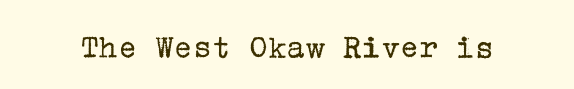
The image shows 35 px regular-weight serif type, upright; set normal letter spacing, not underlined; low stroke contrast and a medium x-height.
